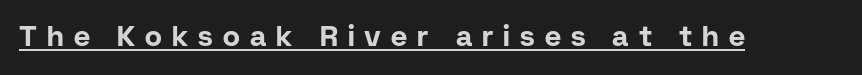
Check the space under the baseline: a stroke is drawn there. Notice how the stems are strictly vertical — no italics here. Between one letter and the next there's a generous, obvious gap. The characters display no serif detailing; their extremities are plain. The face used here is proportionally spaced, like ordinary book or web type.
